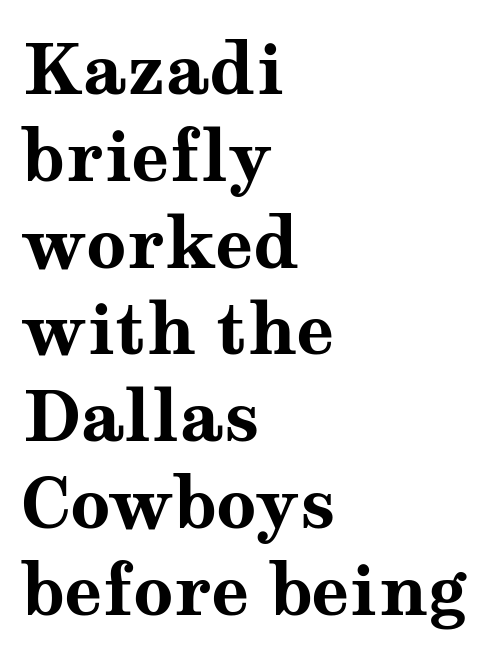
Q: Is the text bold? A: Yes.
Q: Is the text italic (slanted)? A: No, it is upright.
Q: Is the typeface a serif or a sans-serif typeface? A: Serif.
Q: Is the text underlined? A: No.
Q: How is the paragraph aligned? A: Left-aligned.
Q: Is the spacing between letters normal or unusually wide? A: Normal.
Q: Width (condensed, normal, or wide)? A: Wide.
Q: Stroke contrast? A: Medium.
Q: x-height? A: Medium.
Q: Monospaced? A: No.
